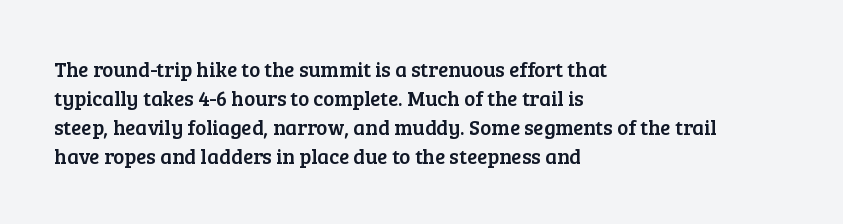
Does the leading feel generous? No, just average. Nobody touched the tracking dial on this one. This is the regular roman posture of the typeface. Visually the block forms a straight wall on the left and a jagged coastline on the right.
